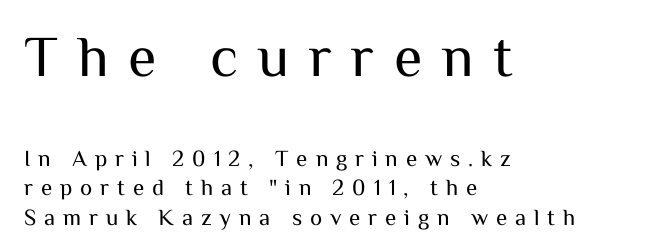
Q: Is the text bold? A: No.
Q: Is the text italic (slanted)? A: No, it is upright.
Q: Is the typeface a serif or a sans-serif typeface? A: Sans-serif.
Q: Is the text underlined? A: No.
Q: How is the paragraph aligned? A: Left-aligned.
Q: Is the spacing between letters normal or unusually wide? A: Unusually wide.
Q: Is the spacing between lines tight, normal or loose? A: Normal.
Q: Which block of text is set in a larger size, the first (top) or the second (bottom)? A: The first (top) one.
Q: Width (condensed, normal, or wide)? A: Normal.
Q: Stroke contrast? A: Medium.
Q: x-height? A: Medium.
Q: Monospaced? A: No.
